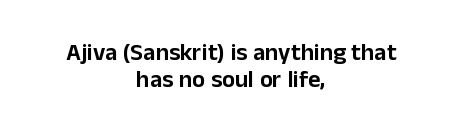
Nothing unusual about the tracking: characters are spaced as the font intends. The leading is snug, giving the passage a crowded texture. Lines of text with bare space underneath. This sample uses an upright cut, with every glyph sitting square on the baseline. In CSS terms this would be text-align: center.
